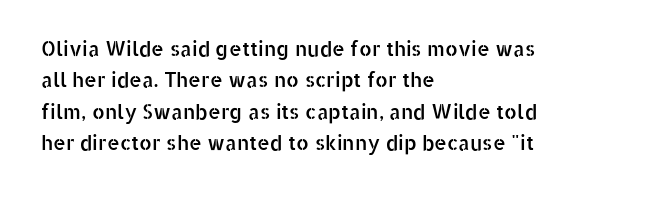
{"italic": "no", "underline": "no", "align": "left", "line_spacing": "normal", "line_spacing_ratio": 1.57, "letter_spacing": "normal", "letter_spacing_em": 0.0, "glyph_px": 20}
